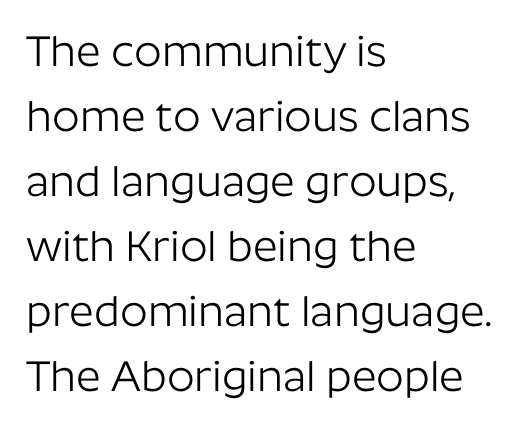
{"serif": "no", "italic": "no", "bold": "no", "weight": "light", "width": "normal", "stroke_contrast": "low", "x_height": "medium", "monospaced": "no", "underline": "no", "align": "left", "line_spacing": "normal", "line_spacing_ratio": 1.51, "letter_spacing": "normal", "letter_spacing_em": 0.0, "glyph_px": 43}
